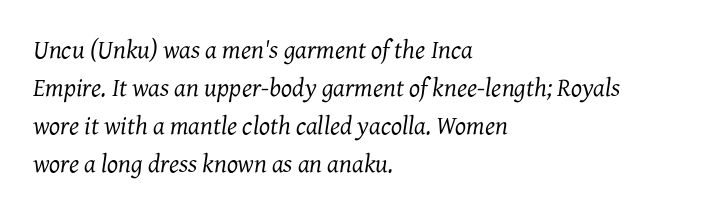
Interline gaps are of average width in this sample. Stems here are at most as thick as an everyday book face. The gap between lines stays unmarked. Observe the lean: these are italic letterforms. Each word holds together tightly as a unit, with standard inter-letter gaps. Left-aligned paragraph, ragged on the right.
